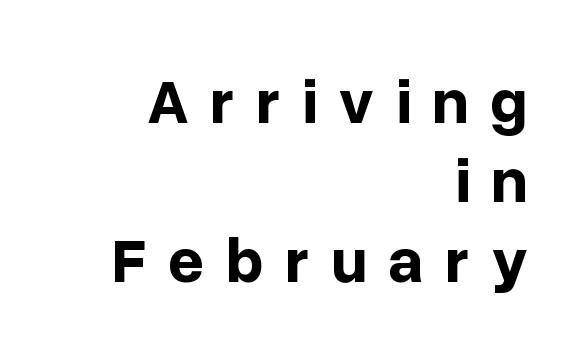
The image shows 64 px bold sans-serif type, upright; set right-aligned, line spacing 1.24x, unusually wide letter spacing (+0.33 em), not underlined; low stroke contrast and a medium x-height.
